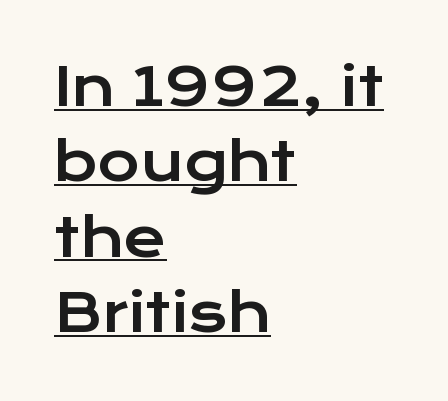
{"serif": "no", "italic": "no", "width": "wide", "stroke_contrast": "low", "x_height": "medium", "monospaced": "no", "underline": "yes", "align": "left", "line_spacing": "normal", "line_spacing_ratio": 1.45, "letter_spacing": "normal", "letter_spacing_em": 0.0, "glyph_px": 52}
